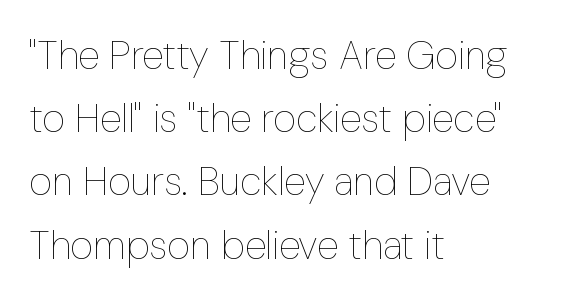
Q: Is the text bold? A: No.
Q: Is the text italic (slanted)? A: No, it is upright.
Q: Is the text underlined? A: No.
Q: How is the paragraph aligned? A: Left-aligned.
Q: Is the spacing between letters normal or unusually wide? A: Normal.
Q: Is the spacing between lines tight, normal or loose? A: Normal.
Q: Width (condensed, normal, or wide)? A: Condensed.
Q: Stroke contrast? A: Low.
Q: x-height? A: Medium.
Q: Monospaced? A: No.
